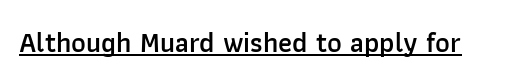
The letters are semibold — heavier than regular but short of a full bold. This sample uses an upright cut, with every glyph sitting square on the baseline. This sample carries an underscore along the baseline area. Students, note that the glyphs here touch the page at normal intervals. The rendering uses natural spacing where letterforms have individual widths.
